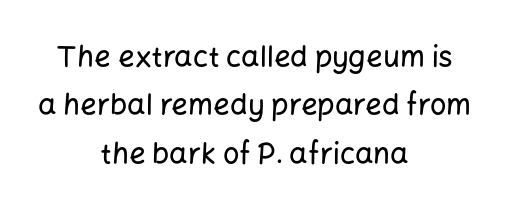
Q: Is the text italic (slanted)? A: No, it is upright.
Q: Is the typeface a serif or a sans-serif typeface? A: Sans-serif.
Q: Is the text underlined? A: No.
Q: How is the paragraph aligned? A: Centered.
Q: Is the spacing between letters normal or unusually wide? A: Normal.
Q: Is the spacing between lines tight, normal or loose? A: Normal.
Q: Width (condensed, normal, or wide)? A: Normal.
Q: Stroke contrast? A: Low.
Q: x-height? A: Medium.
Q: Monospaced? A: No.
